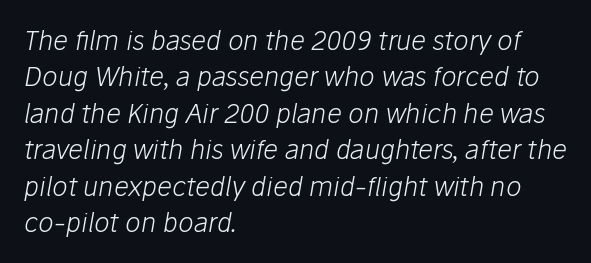
The image shows 26 px text type, italic (leaning right); set left-aligned, normal line spacing (1.4x), normal letter spacing, not underlined.
